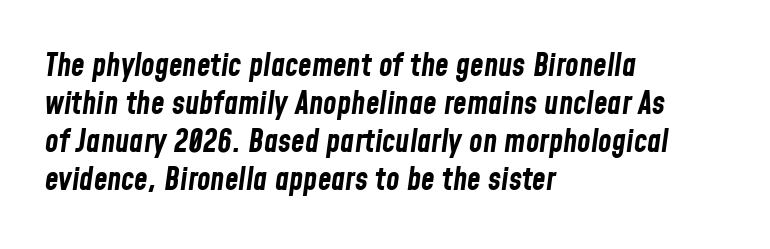
Looks like regular typesetting: each glyph gets only the width it needs. Caption: standard tracking, unaltered. Observe the lean: these are italic letterforms. Typeset ragged right — the left edge is the straight one.
